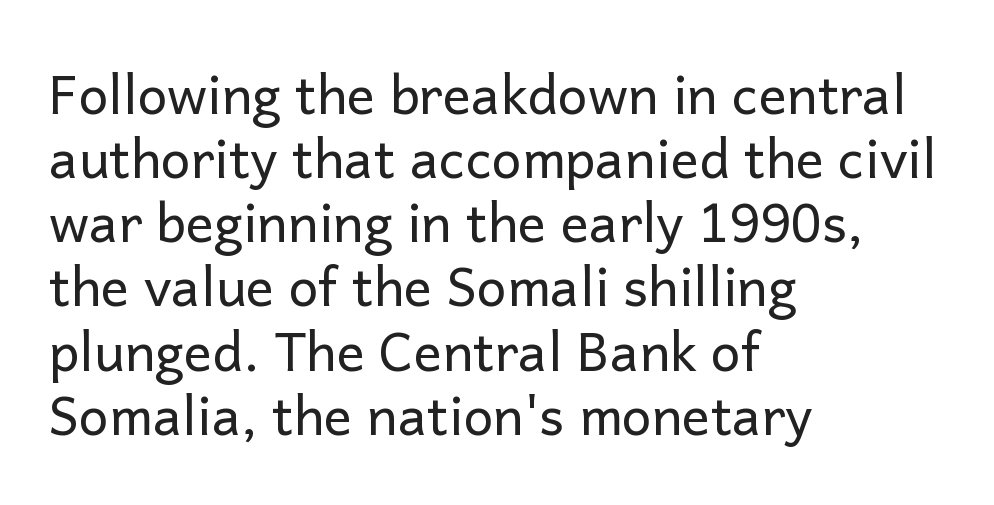
The image shows 53 px regular-weight sans-serif type, upright; set left-aligned, line spacing 1.21x, normal letter spacing, not underlined; low stroke contrast and a medium x-height.
